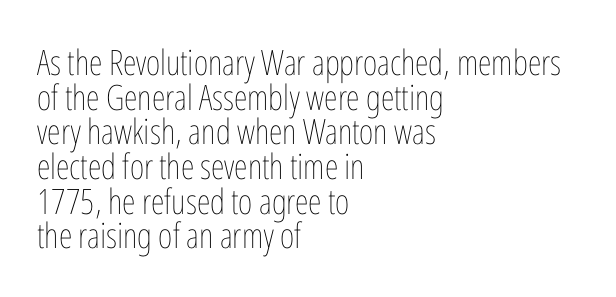
{"italic": "no", "bold": "no", "weight": "thin", "width": "condensed", "stroke_contrast": "low", "x_height": "medium", "monospaced": "no", "underline": "no", "align": "left", "line_spacing": "tight", "line_spacing_ratio": 0.99, "letter_spacing": "normal", "letter_spacing_em": 0.0, "glyph_px": 35}
